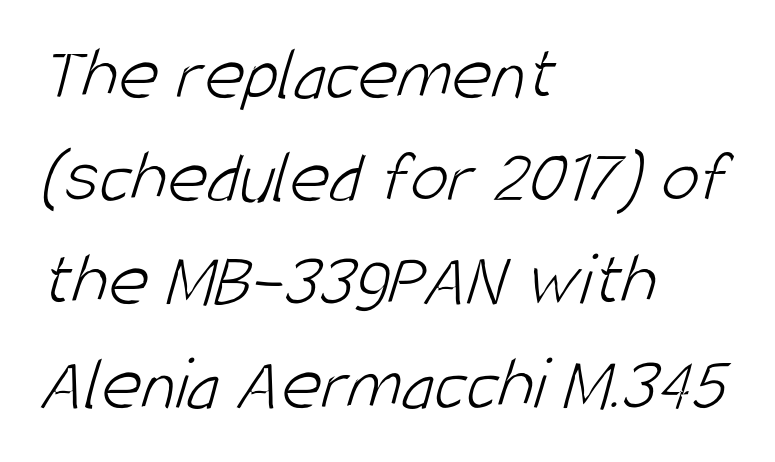
Varying glyph widths throughout — classic text-font behaviour. In terms of letterform style, serifs are entirely absent. Think standard paragraph weight, or any step lighter than that. The specimen omits any rule beneath the text block's lines. Typeset ragged right — the left edge is the straight one. Compared with typical paragraphs, the rows here are spaced about the same.
